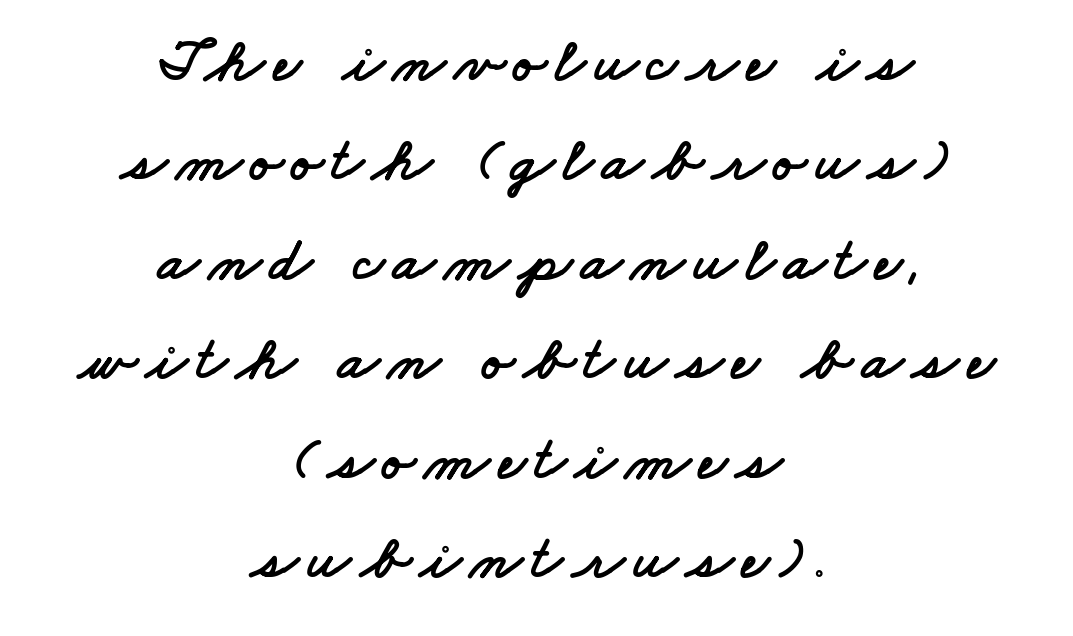
Whoever set this chose a conventional vertical rhythm. Neither beginnings nor endings align; midpoints do. Check under the words: just untouched page. This sample has the flowing, uneven cadence of proportional lettering. Letterform terminals end flat and unadorned throughout the passage.
